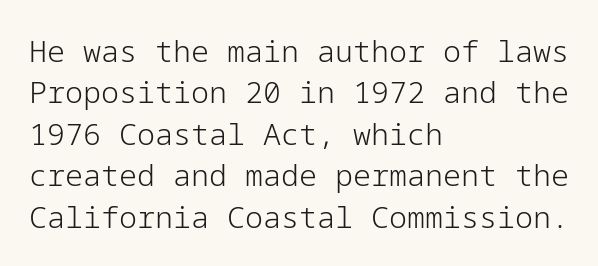
Just letters on the line, the space beneath them empty. Horizontal bands of white between lines are of average thickness. Short note: letters normally spaced. The typography opts for an upright posture over an oblique one. These lines stack with their left ends in a neat column.
